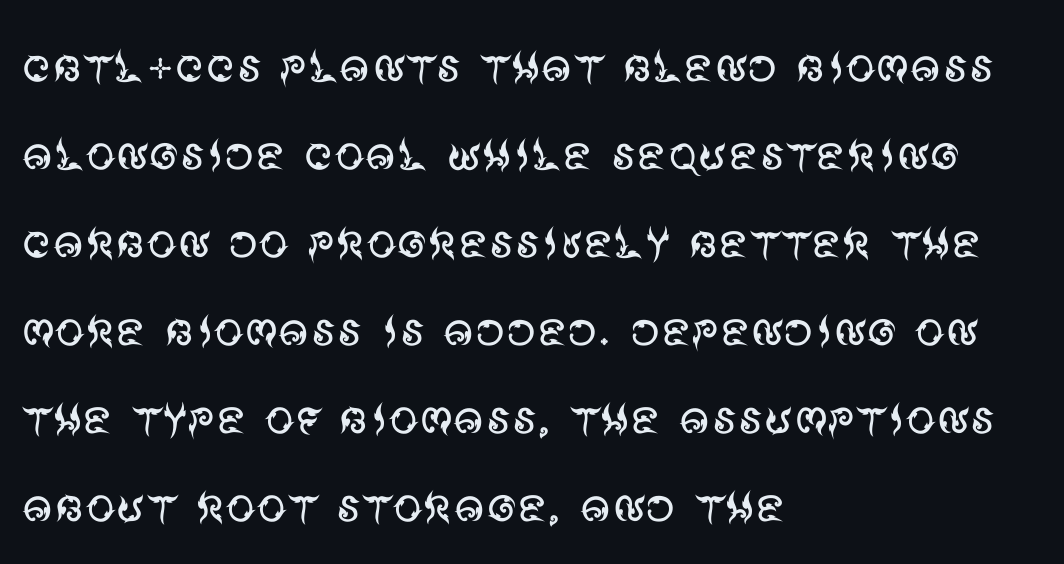
{"serif": "no", "italic": "no", "bold": "no", "weight": "regular", "width": "normal", "stroke_contrast": "medium", "x_height": "large", "monospaced": "no", "underline": "no", "align": "left", "line_spacing": "normal", "line_spacing_ratio": 1.49, "letter_spacing": "normal", "letter_spacing_em": 0.0, "glyph_px": 59}
